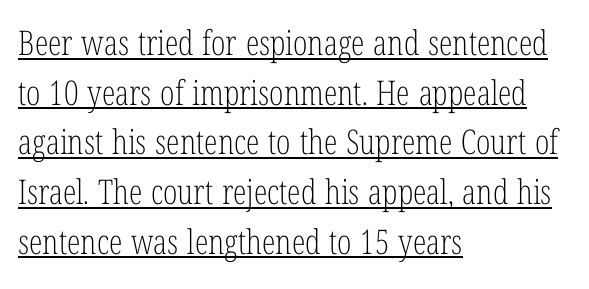
Q: Is the text bold? A: No.
Q: Is the text italic (slanted)? A: No, it is upright.
Q: Is the typeface a serif or a sans-serif typeface? A: Serif.
Q: Is the text underlined? A: Yes.
Q: How is the paragraph aligned? A: Left-aligned.
Q: Is the spacing between letters normal or unusually wide? A: Normal.
Q: Is the spacing between lines tight, normal or loose? A: Normal.
Q: Width (condensed, normal, or wide)? A: Condensed.
Q: Stroke contrast? A: Low.
Q: x-height? A: Medium.
Q: Monospaced? A: No.
